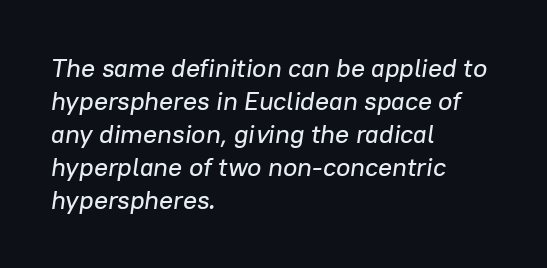
Q: Is the text italic (slanted)? A: Yes, it leans right by about 8 degrees.
Q: Is the text underlined? A: No.
Q: How is the paragraph aligned? A: Left-aligned.
Q: Is the spacing between letters normal or unusually wide? A: Normal.
Q: Is the spacing between lines tight, normal or loose? A: Normal.
